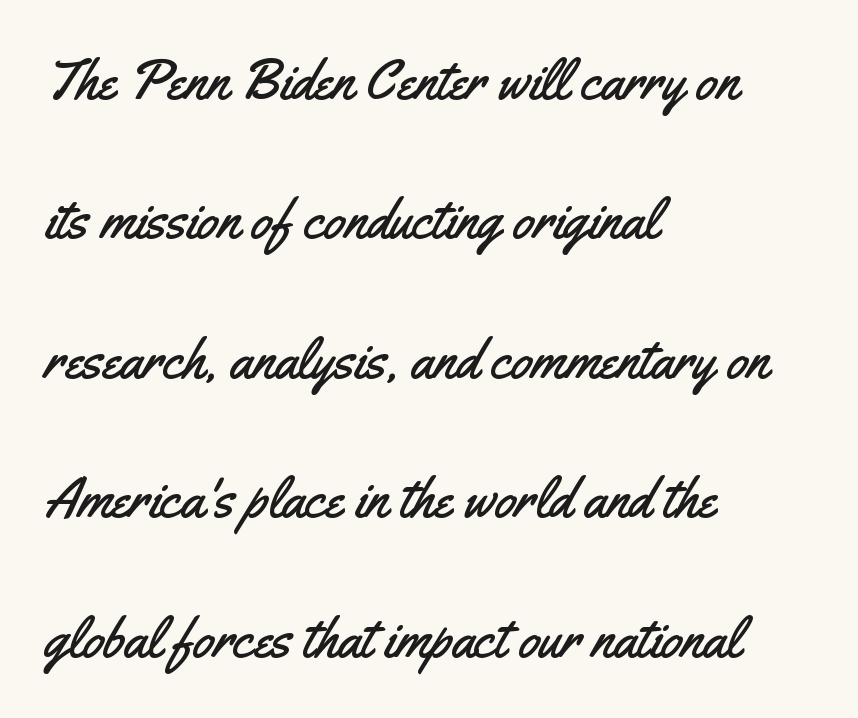
Q: Is the text italic (slanted)? A: Yes.
Q: Is the typeface a serif or a sans-serif typeface? A: Sans-serif.
Q: Is the text underlined? A: No.
Q: How is the paragraph aligned? A: Left-aligned.
Q: Is the spacing between letters normal or unusually wide? A: Normal.
Q: Is the spacing between lines tight, normal or loose? A: Loose.
Q: Width (condensed, normal, or wide)? A: Condensed.
Q: Stroke contrast? A: Medium.
Q: x-height? A: Small.
Q: Monospaced? A: No.
